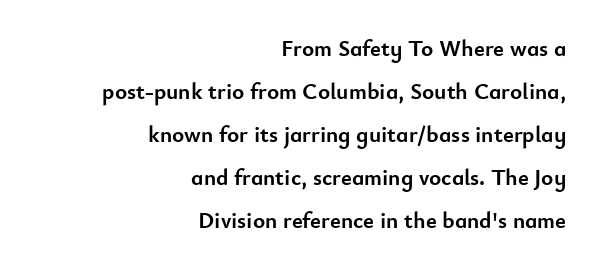
Q: Is the text bold? A: Yes.
Q: Is the text italic (slanted)? A: No, it is upright.
Q: Is the text underlined? A: No.
Q: How is the paragraph aligned? A: Right-aligned.
Q: Is the spacing between letters normal or unusually wide? A: Normal.
